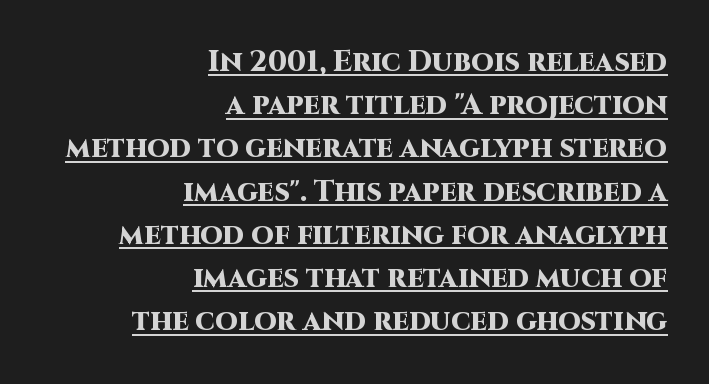
Q: Is the text bold? A: Yes.
Q: Is the text italic (slanted)? A: No, it is upright.
Q: Is the typeface a serif or a sans-serif typeface? A: Sans-serif.
Q: Is the text underlined? A: Yes.
Q: How is the paragraph aligned? A: Right-aligned.
Q: Is the spacing between letters normal or unusually wide? A: Normal.
Q: Is the spacing between lines tight, normal or loose? A: Normal.
Q: Width (condensed, normal, or wide)? A: Normal.
Q: Stroke contrast? A: High.
Q: x-height? A: Large.
Q: Monospaced? A: No.
